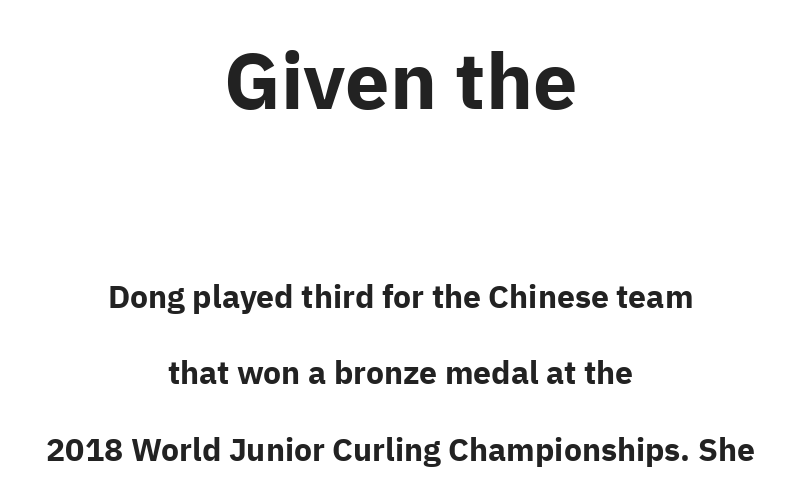
Each letter keeps its own natural width here, so spacing adapts to shape. No feet cap the strokes, marking this as sans-serif type. Size contrast runs from large at the top to small at the bottom. Underline: absent. Loosely led — the rows are spread out. Honestly, the letter spacing is just normal — you wouldn't notice it.
